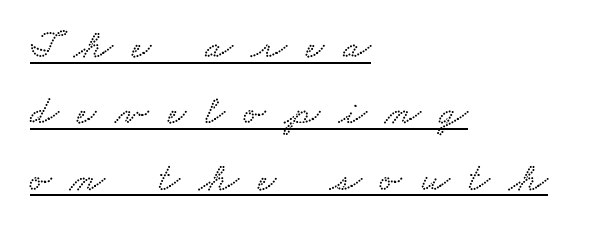
Q: Is the text underlined? A: Yes.
Q: How is the paragraph aligned? A: Left-aligned.
Q: Is the spacing between letters normal or unusually wide? A: Unusually wide.
Q: Is the spacing between lines tight, normal or loose? A: Normal.
Q: Width (condensed, normal, or wide)? A: Wide.
Q: Stroke contrast? A: Low.
Q: x-height? A: Small.
Q: Monospaced? A: No.
